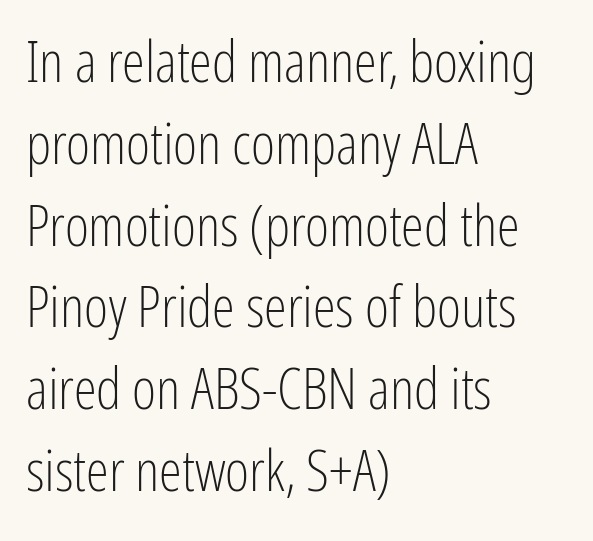
Q: Is the text bold? A: No.
Q: Is the text italic (slanted)? A: No, it is upright.
Q: Is the typeface a serif or a sans-serif typeface? A: Sans-serif.
Q: Is the text underlined? A: No.
Q: How is the paragraph aligned? A: Left-aligned.
Q: Is the spacing between letters normal or unusually wide? A: Normal.
Q: Is the spacing between lines tight, normal or loose? A: Normal.
Q: Width (condensed, normal, or wide)? A: Condensed.
Q: Stroke contrast? A: Low.
Q: x-height? A: Medium.
Q: Monospaced? A: No.
